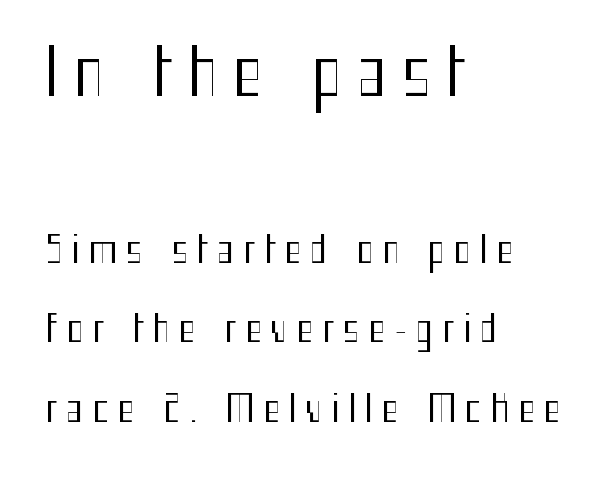
{"serif": "no", "italic": "no", "bold": "no", "weight": "regular", "width": "condensed", "stroke_contrast": "medium", "x_height": "medium", "monospaced": "no", "underline": "no", "align": "left", "line_spacing": "loose", "line_spacing_ratio": 2.14, "letter_spacing": "wide", "letter_spacing_em": 0.23, "larger_block": "first", "size_ratio": 1.73, "glyph_px": 64}
